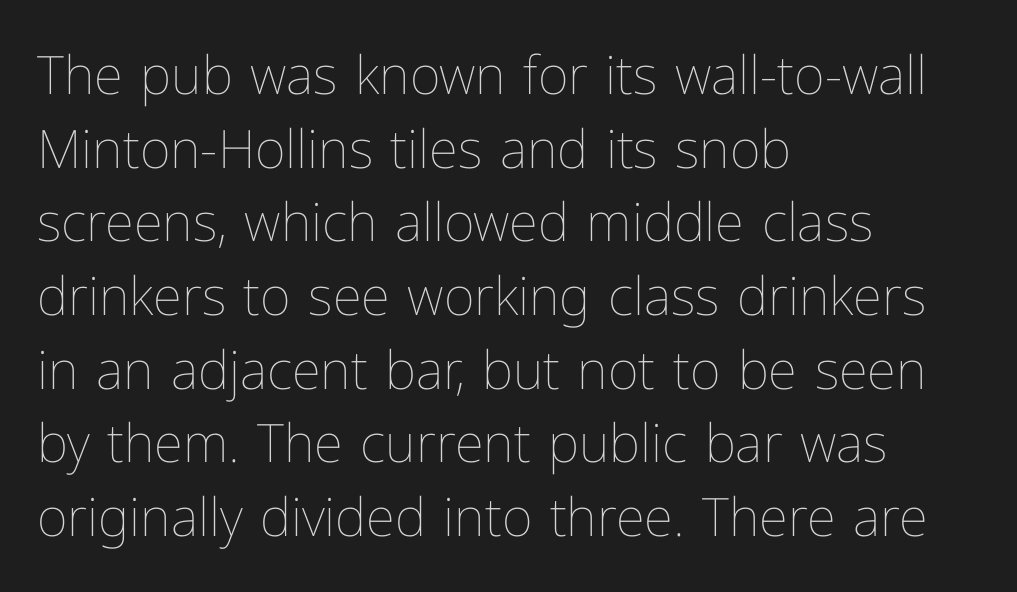
The image shows 53 px thin type, upright; set left-aligned, normal line spacing (1.39x), normal letter spacing, not underlined; low stroke contrast and a medium x-height.
